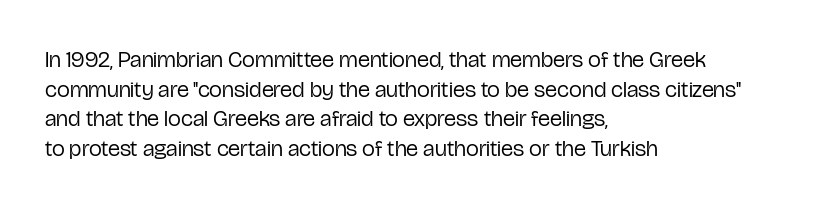
The lines sit at an ordinary, default distance from one another. The rag falls on the right side of this text block. The characters are drawn with everyday or finer stroke widths. Descender tails drop into unmarked territory.
